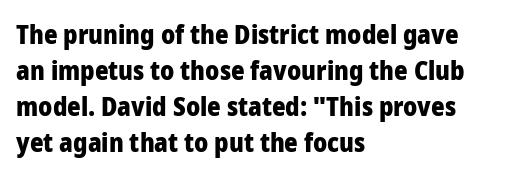
Q: Is the text bold? A: Yes.
Q: Is the text italic (slanted)? A: No, it is upright.
Q: Is the text underlined? A: No.
Q: How is the paragraph aligned? A: Left-aligned.
Q: Is the spacing between letters normal or unusually wide? A: Normal.
Q: Is the spacing between lines tight, normal or loose? A: Normal.
